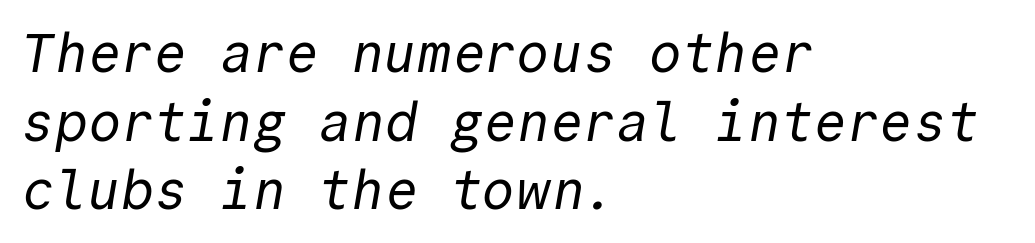
{"serif": "no", "bold": "no", "weight": "regular", "width": "normal", "x_height": "medium", "monospaced": "yes", "underline": "no", "align": "left", "line_spacing": "normal", "line_spacing_ratio": 1.25, "letter_spacing": "normal", "letter_spacing_em": 0.0, "glyph_px": 55}
